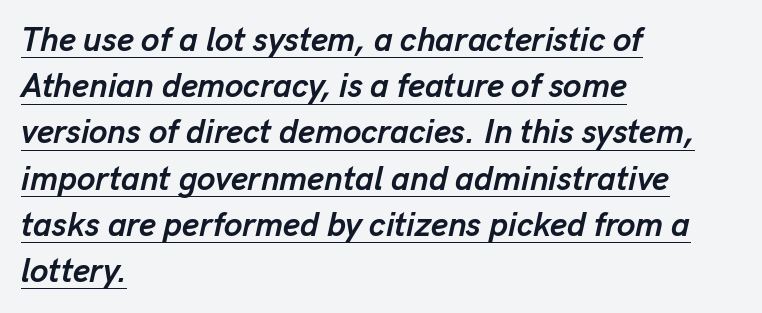
The image shows 33 px semibold type, italic (leaning right); set left-aligned, normal line spacing (1.4x), normal letter spacing, underlined; low stroke contrast and a medium x-height.
